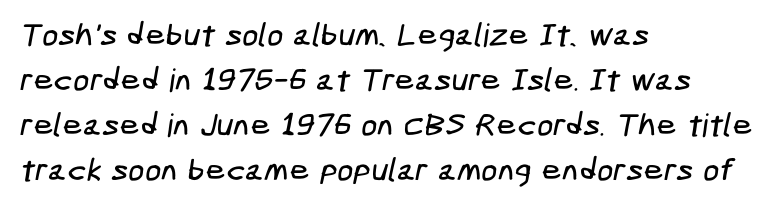
{"serif": "no", "width": "condensed", "stroke_contrast": "low", "x_height": "medium", "underline": "no", "align": "left", "line_spacing": "normal", "line_spacing_ratio": 1.41, "letter_spacing": "normal", "letter_spacing_em": 0.0, "glyph_px": 32}
